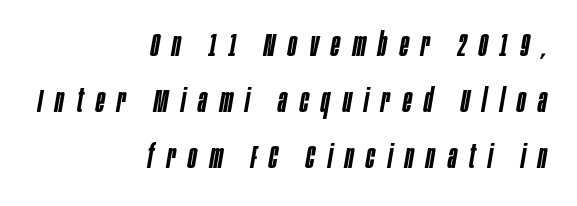
Q: Is the text bold? A: Semi-bold.
Q: Is the text italic (slanted)? A: Yes, it leans right by about 10 degrees.
Q: Is the text underlined? A: No.
Q: How is the paragraph aligned? A: Right-aligned.
Q: Is the spacing between letters normal or unusually wide? A: Unusually wide.
Q: Width (condensed, normal, or wide)? A: Condensed.
Q: Stroke contrast? A: Low.
Q: x-height? A: Large.
Q: Monospaced? A: No.
